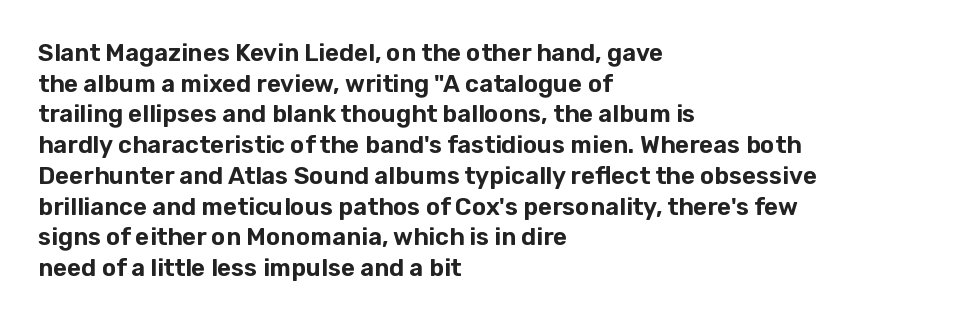
The image shows 24 px text type, upright; set left-aligned, normal line spacing (1.28x), normal letter spacing, not underlined.
